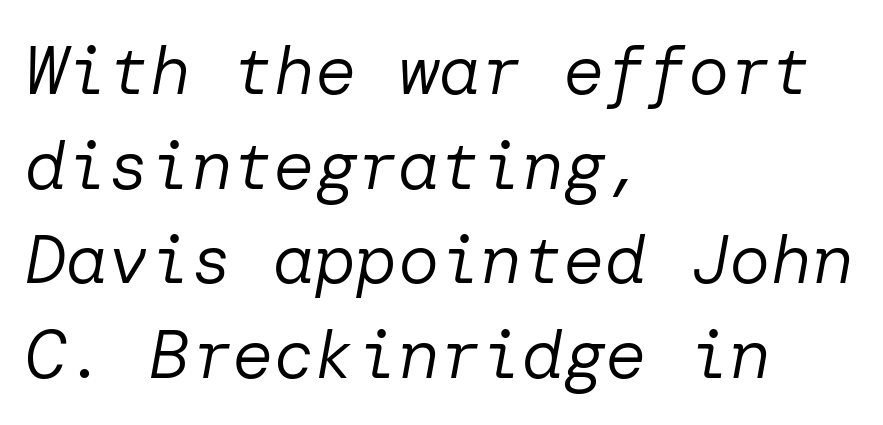
Normally led — the rows are evenly, conventionally spaced. No word sits above an underline. The rendering anchors every line to the left-hand side. This is oblique type, the kind used for emphasis or titles.
